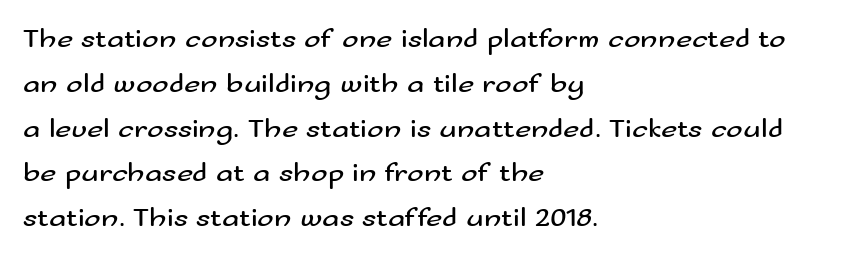
If you drew a line through each stem, it would be perfectly vertical. Rule under the text: the space is simply empty. The passage shown is typed in a proportional face where columns would drift. Is this a heavy cut? Hardly; it is regular or lighter.
